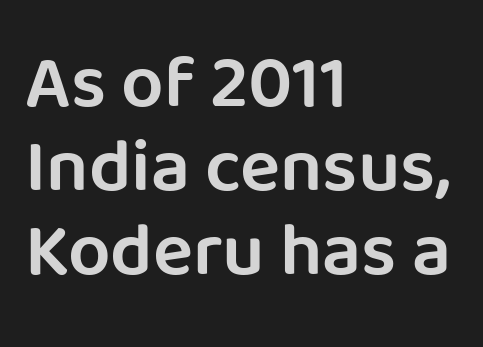
{"serif": "no", "italic": "no", "bold": "semi", "weight": "semibold", "width": "normal", "stroke_contrast": "low", "x_height": "large", "monospaced": "no", "underline": "no", "align": "left", "line_spacing": "tight", "line_spacing_ratio": 1.12, "letter_spacing": "normal", "letter_spacing_em": 0.0, "glyph_px": 75}
